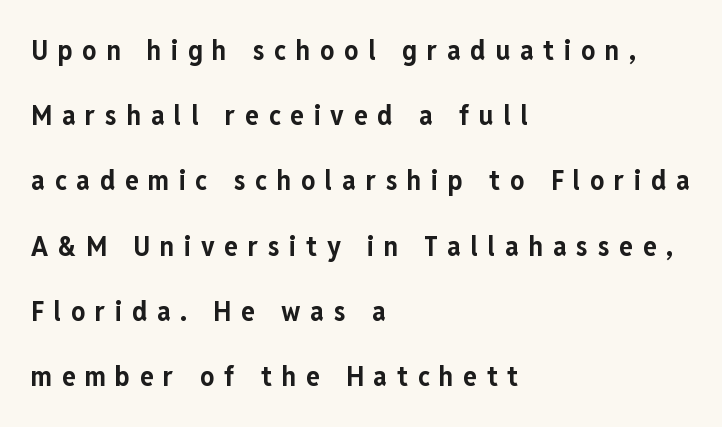
{"serif": "no", "italic": "no", "bold": "yes", "weight": "bold", "width": "condensed", "stroke_contrast": "low", "x_height": "medium", "monospaced": "no", "underline": "no", "align": "left", "line_spacing": "loose", "line_spacing_ratio": 2.33, "letter_spacing": "wide", "letter_spacing_em": 0.35, "glyph_px": 28}
